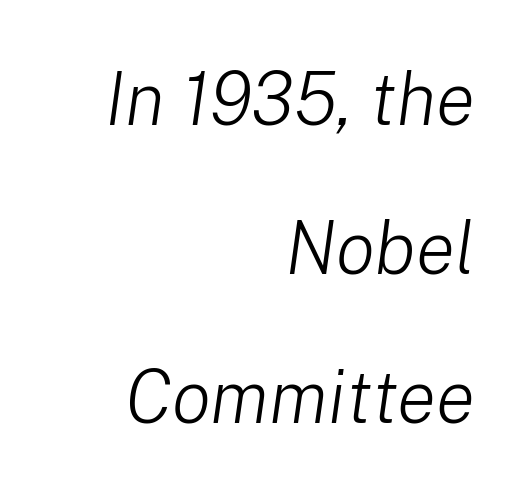
Q: Is the text bold? A: No.
Q: Is the text italic (slanted)? A: Yes, it leans right by about 8 degrees.
Q: Is the text underlined? A: No.
Q: How is the paragraph aligned? A: Right-aligned.
Q: Is the spacing between letters normal or unusually wide? A: Normal.
Q: Is the spacing between lines tight, normal or loose? A: Loose.
Q: Width (condensed, normal, or wide)? A: Normal.
Q: Stroke contrast? A: Low.
Q: x-height? A: Medium.
Q: Monospaced? A: No.
